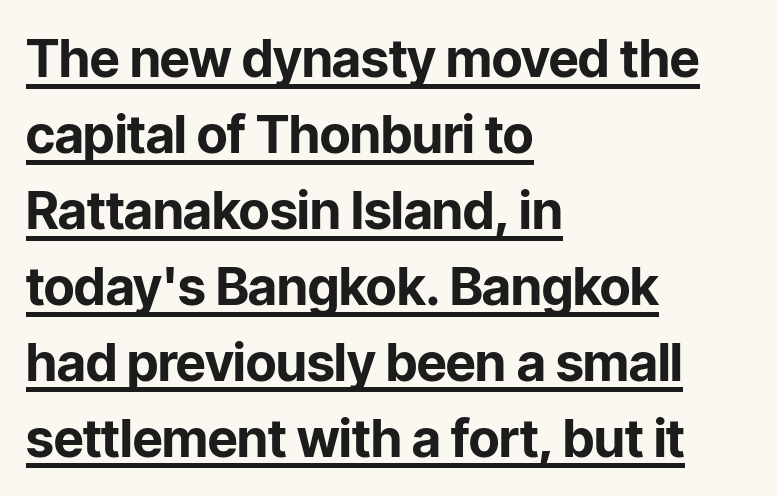
Q: Is the text bold? A: Yes.
Q: Is the text italic (slanted)? A: No, it is upright.
Q: Is the typeface a serif or a sans-serif typeface? A: Sans-serif.
Q: Is the text underlined? A: Yes.
Q: How is the paragraph aligned? A: Left-aligned.
Q: Is the spacing between letters normal or unusually wide? A: Normal.
Q: Is the spacing between lines tight, normal or loose? A: Normal.
Q: Width (condensed, normal, or wide)? A: Normal.
Q: Stroke contrast? A: Low.
Q: x-height? A: Medium.
Q: Monospaced? A: No.
